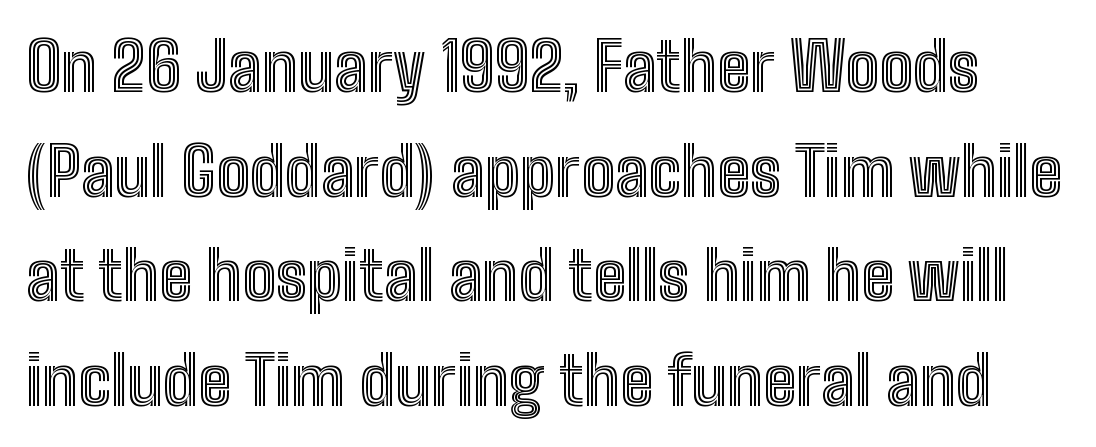
Letters rest on an invisible, unmarked baseline. Each letter keeps its own natural width here, so spacing adapts to shape. Spacing between characters is what you'd get straight out of the box. Does the lettering tilt? It doesn't — this is upright. What's the leading like? Ordinary, nothing unusual.
